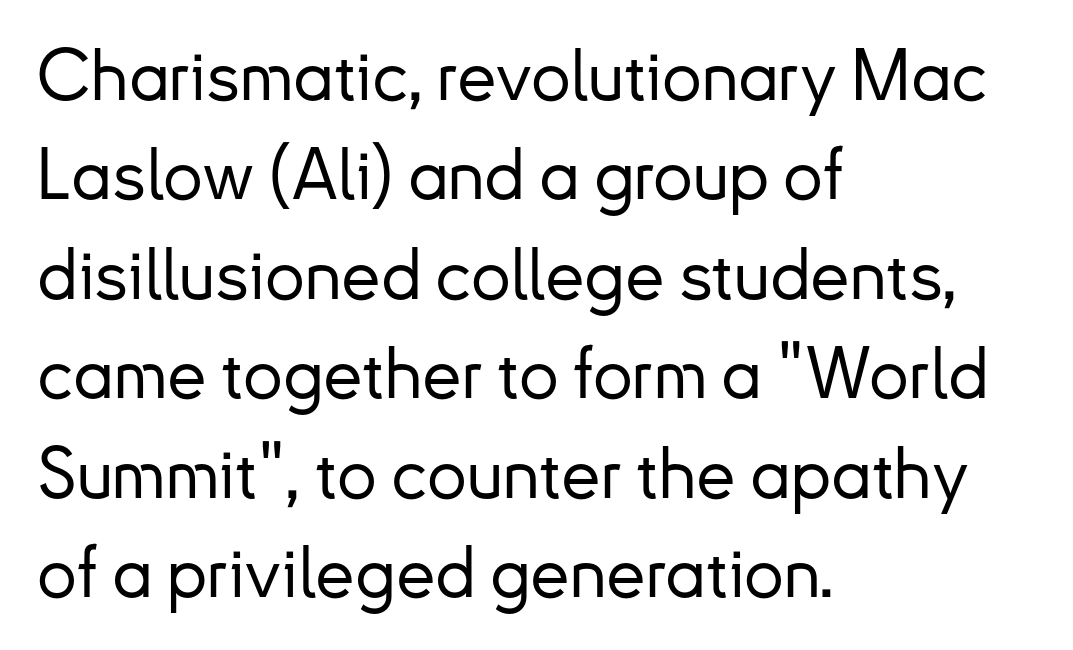
{"serif": "no", "italic": "no", "width": "normal", "stroke_contrast": "low", "x_height": "small", "monospaced": "no", "underline": "no", "align": "left", "line_spacing": "normal", "line_spacing_ratio": 1.4, "letter_spacing": "normal", "letter_spacing_em": 0.0, "glyph_px": 71}
